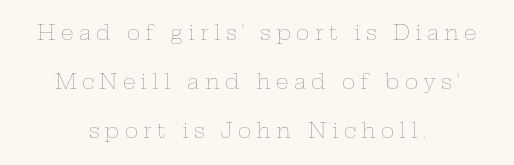
This block would shrink considerably if given ordinary leading; it's expanded now. This rendering uses center alignment, leaving both contours irregular but symmetric. The face used here is rendered with a markedly widened letterfit. Type without underlining. Heaviness? Minimal to ordinary, like unemphasized prose.
